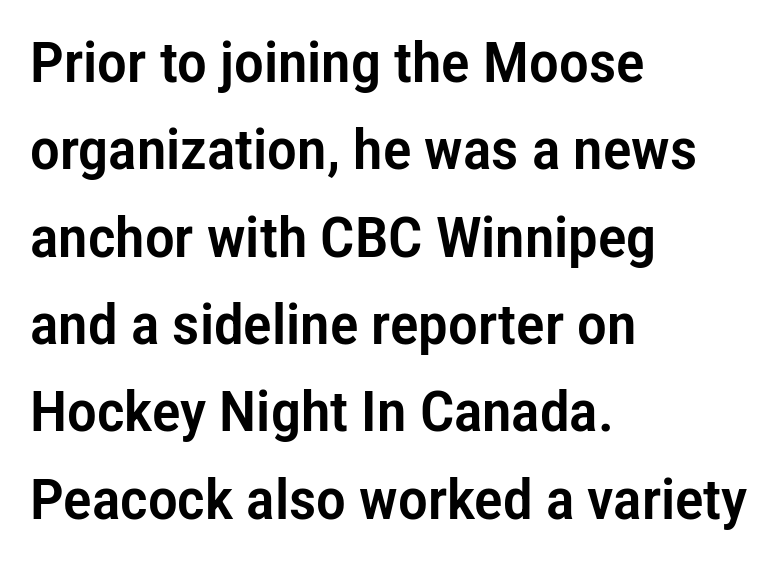
{"serif": "no", "italic": "no", "width": "condensed", "stroke_contrast": "low", "x_height": "medium", "monospaced": "no", "underline": "no", "align": "left", "line_spacing": "normal", "line_spacing_ratio": 1.56, "letter_spacing": "normal", "letter_spacing_em": 0.0, "glyph_px": 56}
